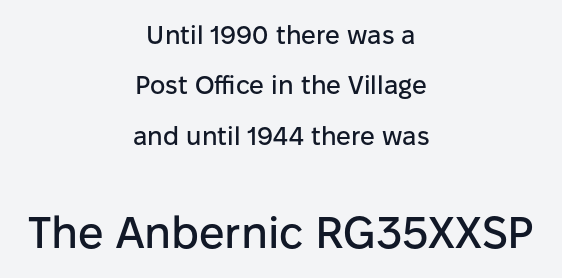
{"serif": "no", "italic": "no", "width": "normal", "stroke_contrast": "low", "x_height": "medium", "monospaced": "no", "underline": "no", "align": "center", "line_spacing": "loose", "line_spacing_ratio": 1.94, "letter_spacing": "normal", "letter_spacing_em": 0.0, "larger_block": "second", "size_ratio": 1.73, "glyph_px": 45}
